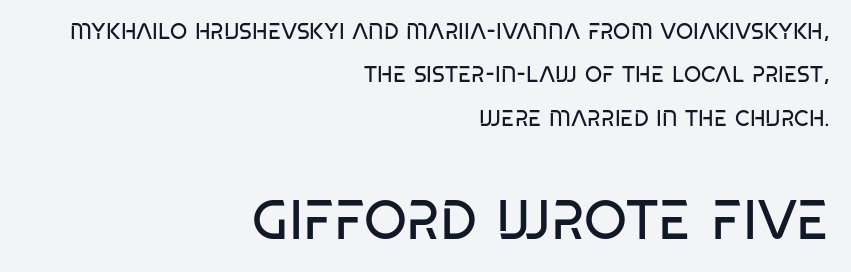
Q: Is the text bold? A: No.
Q: Is the typeface a serif or a sans-serif typeface? A: Sans-serif.
Q: Is the text underlined? A: No.
Q: How is the paragraph aligned? A: Right-aligned.
Q: Is the spacing between letters normal or unusually wide? A: Normal.
Q: Is the spacing between lines tight, normal or loose? A: Loose.
Q: Which block of text is set in a larger size, the first (top) or the second (bottom)? A: The second (bottom) one.
Q: Width (condensed, normal, or wide)? A: Condensed.
Q: Stroke contrast? A: Low.
Q: x-height? A: Large.
Q: Monospaced? A: No.
